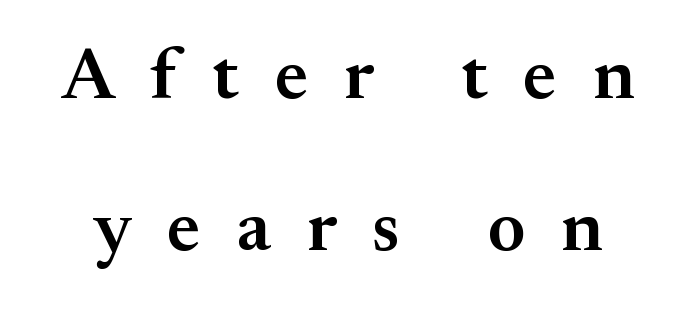
Q: Is the text bold? A: Semi-bold.
Q: Is the text italic (slanted)? A: No, it is upright.
Q: Is the typeface a serif or a sans-serif typeface? A: Serif.
Q: Is the text underlined? A: No.
Q: Is the spacing between letters normal or unusually wide? A: Unusually wide.
Q: Is the spacing between lines tight, normal or loose? A: Loose.
Q: Width (condensed, normal, or wide)? A: Normal.
Q: Stroke contrast? A: Medium.
Q: x-height? A: Small.
Q: Monospaced? A: No.
